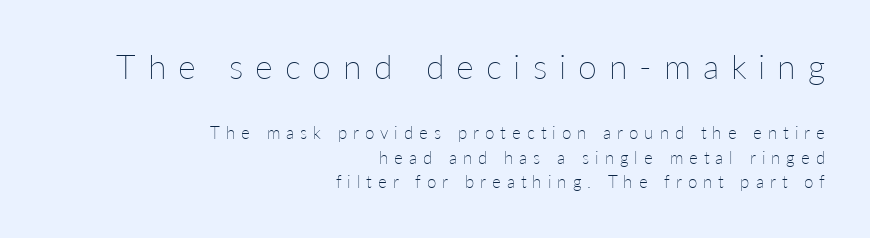
The image shows 34 px thin type, upright; set right-aligned, normal line spacing (1.46x), unusually wide letter spacing (+0.35 em), not underlined; the first (top) block is 2.0x larger; low stroke contrast and a medium x-height.
